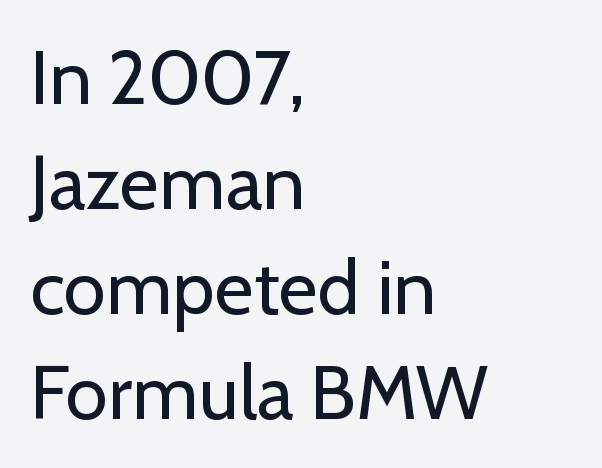
{"serif": "no", "italic": "no", "bold": "no", "weight": "regular", "width": "normal", "stroke_contrast": "low", "x_height": "medium", "monospaced": "no", "underline": "no", "align": "left", "line_spacing": "normal", "line_spacing_ratio": 1.38, "letter_spacing": "normal", "letter_spacing_em": 0.0, "glyph_px": 76}
